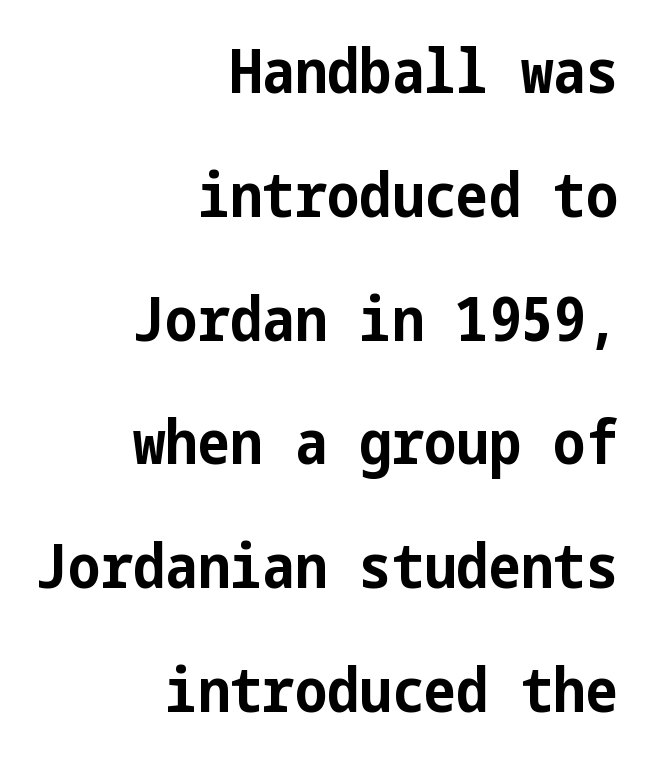
The type sits square on the baseline with zero lean. Leading: increased. The typesetter chose a ragged-left arrangement here. Heavy, bold letterforms.
